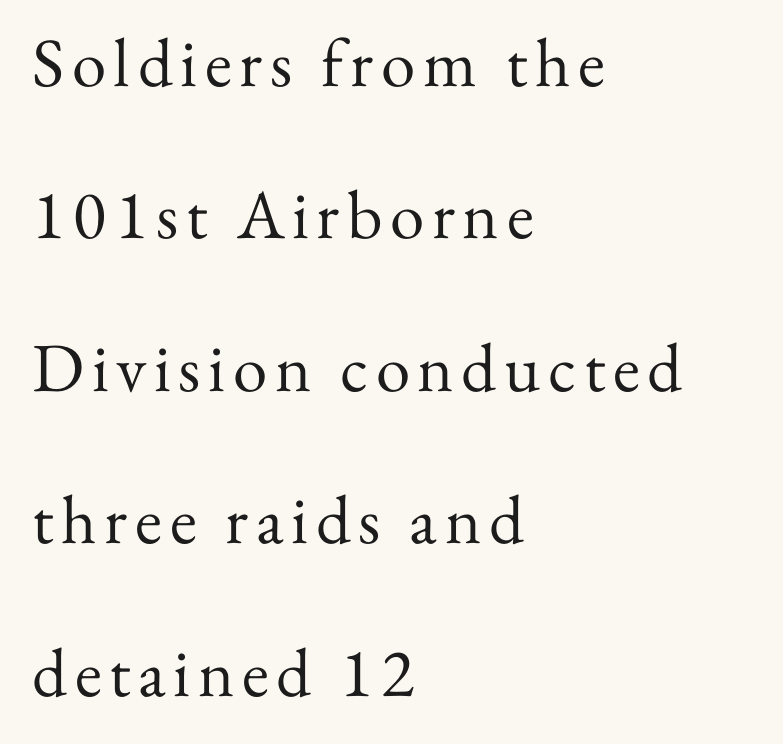
The leading is generous, giving the passage an open texture. Each stroke keeps to a modest, everyday thickness or less. The face used here is proportionally spaced, like ordinary book or web type. The lines are quadded left. The typeface chosen for these lines features serifs.
